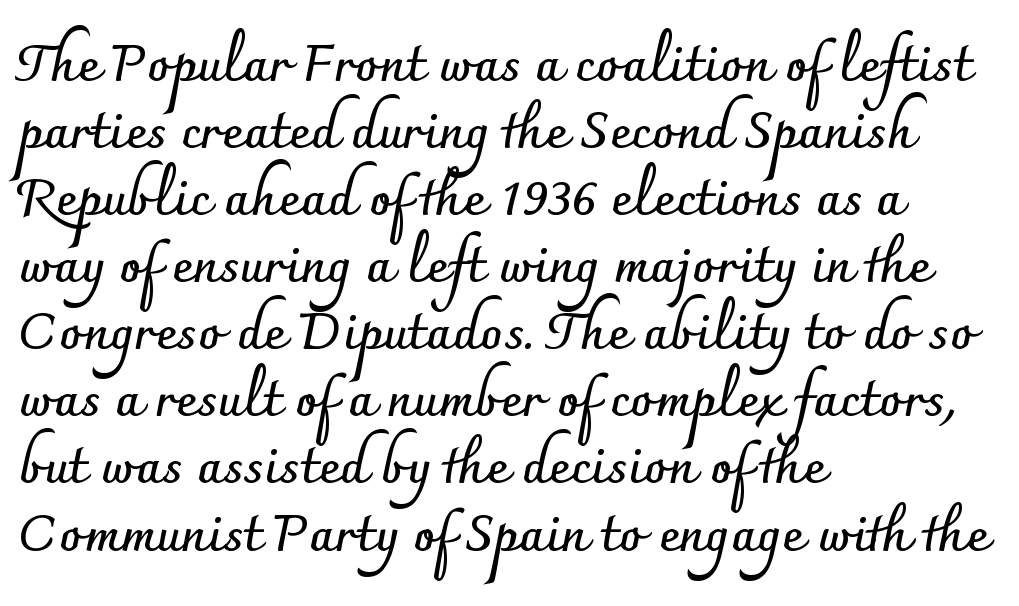
The image shows 52 px semibold sans-serif type; set left-aligned, normal line spacing (1.29x), normal letter spacing, not underlined; low stroke contrast and a small x-height.
